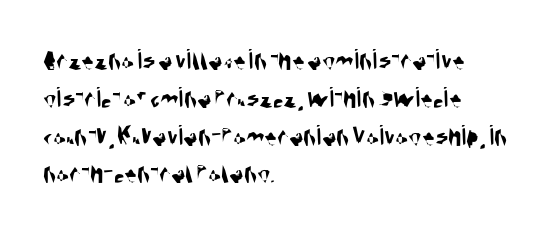
{"serif": "no", "width": "condensed", "stroke_contrast": "medium", "x_height": "large", "monospaced": "no", "underline": "no", "align": "left", "line_spacing": "normal", "line_spacing_ratio": 1.26, "letter_spacing": "normal", "letter_spacing_em": 0.0, "glyph_px": 30}
